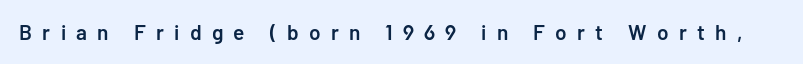
The image shows 21 px text type, upright; set unusually wide letter spacing (+0.49 em), not underlined.
